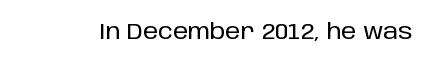
Q: Is the text italic (slanted)? A: No, it is upright.
Q: Is the text underlined? A: No.
Q: Is the spacing between letters normal or unusually wide? A: Normal.
